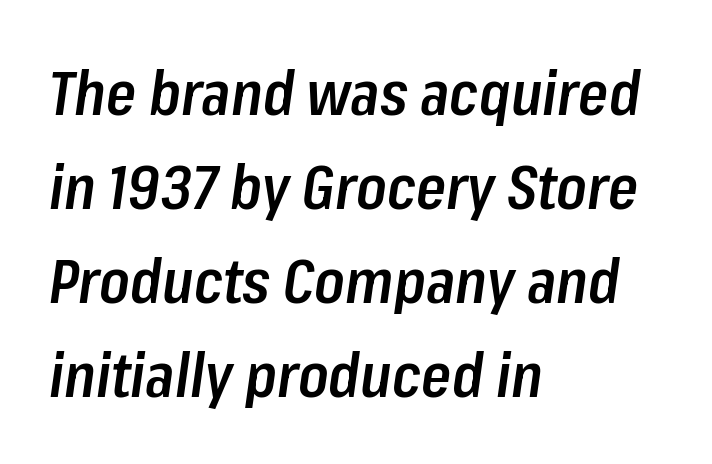
The ragged edge is on the right, which tells us the setting is flush left. You could call the tracking neutral — neither tight nor loose. Type without underlining. Leading matches the norm, producing a regular column.
